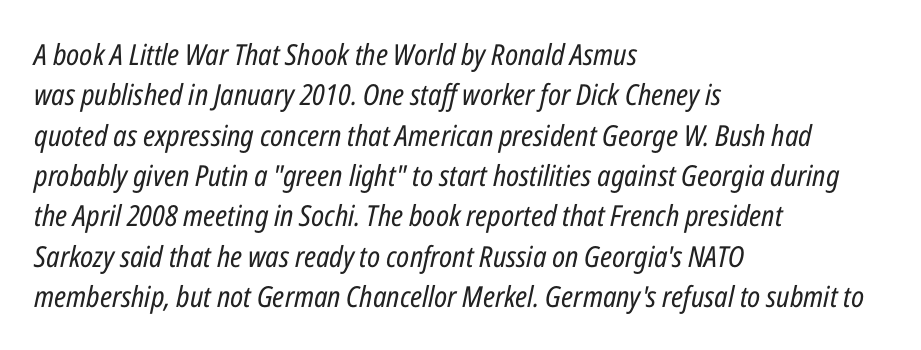
Q: Is the text bold? A: No.
Q: Is the text italic (slanted)? A: Yes, it leans right by about 12 degrees.
Q: Is the text underlined? A: No.
Q: How is the paragraph aligned? A: Left-aligned.
Q: Is the spacing between letters normal or unusually wide? A: Normal.
Q: Is the spacing between lines tight, normal or loose? A: Normal.
Q: Width (condensed, normal, or wide)? A: Condensed.
Q: Stroke contrast? A: Low.
Q: x-height? A: Medium.
Q: Monospaced? A: No.
